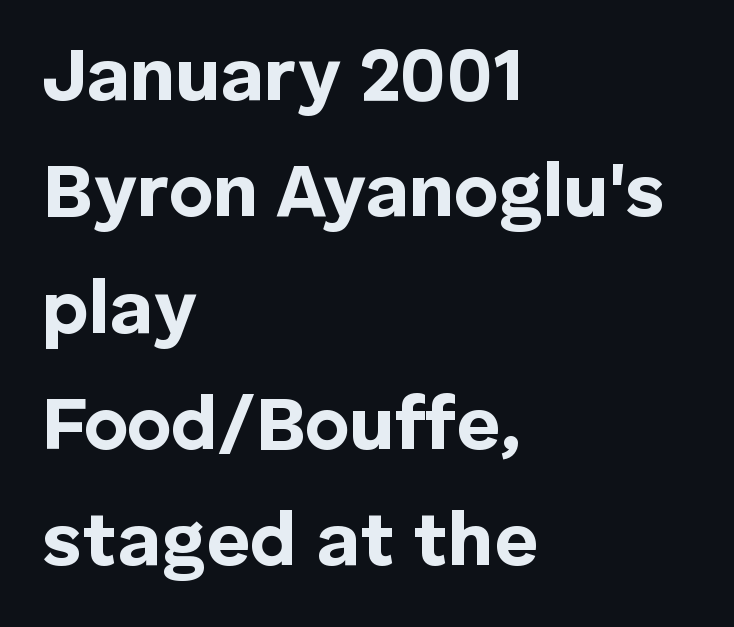
The image shows 76 px bold sans-serif type, upright; set left-aligned, normal line spacing (1.53x), normal letter spacing, not underlined; low stroke contrast and a medium x-height.
